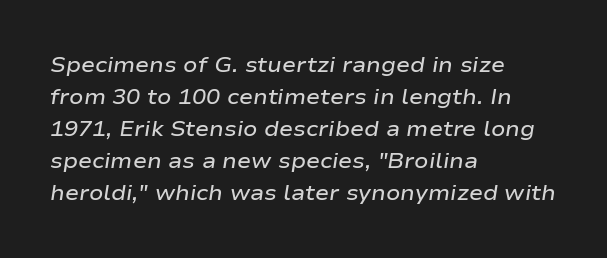
{"italic": "yes", "lean": "right", "slant_degrees": 9, "bold": "semi", "underline": "no", "align": "left", "line_spacing": "normal", "line_spacing_ratio": 1.52, "letter_spacing": "normal", "letter_spacing_em": 0.0, "glyph_px": 21}
